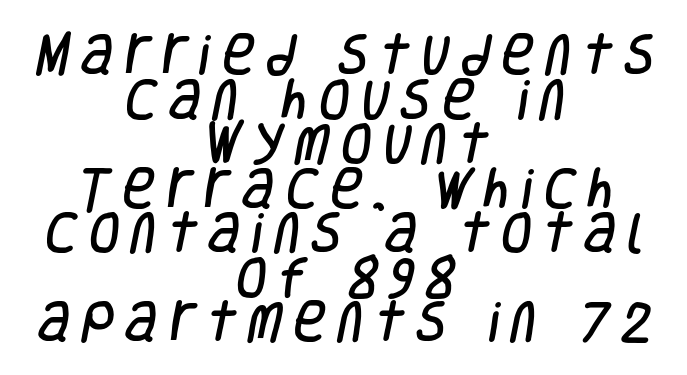
The image shows 45 px condensed sans-serif type; set centered, tight line spacing (0.99x), unusually wide letter spacing (+0.25 em), not underlined; low stroke contrast and a large x-height.
